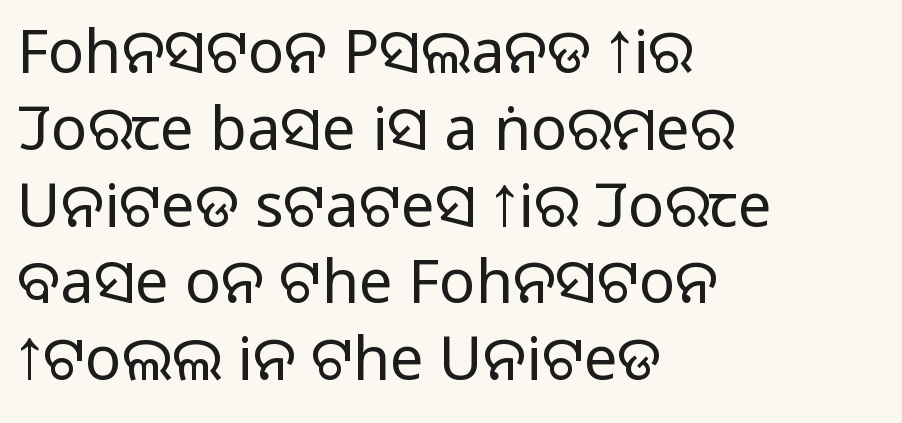
Q: Is the text bold? A: No.
Q: Is the text italic (slanted)? A: No, it is upright.
Q: Is the typeface a serif or a sans-serif typeface? A: Sans-serif.
Q: Is the text underlined? A: No.
Q: How is the paragraph aligned? A: Left-aligned.
Q: Is the spacing between letters normal or unusually wide? A: Normal.
Q: Is the spacing between lines tight, normal or loose? A: Normal.
Q: Width (condensed, normal, or wide)? A: Normal.
Q: Stroke contrast? A: Low.
Q: x-height? A: Large.
Q: Monospaced? A: No.
